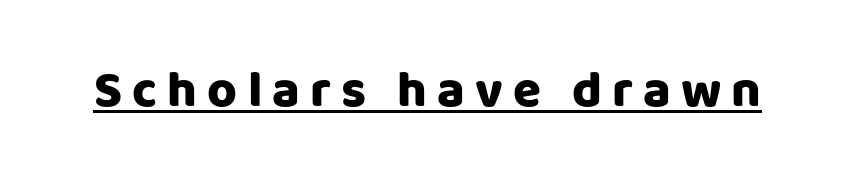
The passage shown is emphatically bold. Looks like regular typesetting: each glyph gets only the width it needs. The type sits square on the baseline with zero lean. The words here are underlined. This rendering employs a face without finishing strokes, i.e., a sans-serif. The type is letterspaced generously, with wide tracking.
